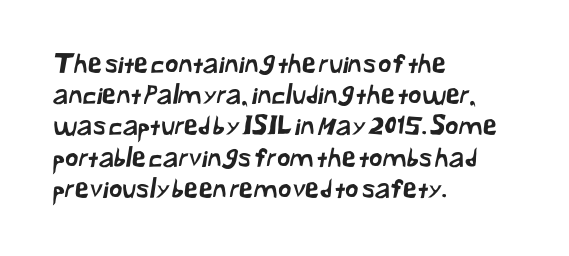
The image shows 26 px text type; set left-aligned, line spacing 1.2x, normal letter spacing, not underlined.
